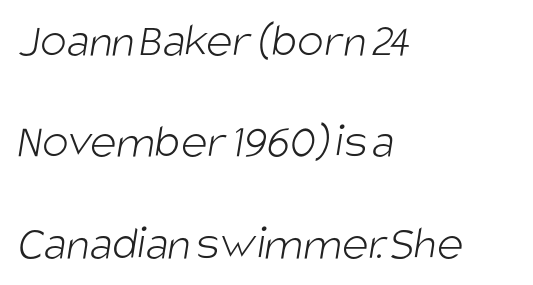
Q: Is the text bold? A: No.
Q: Is the typeface a serif or a sans-serif typeface? A: Sans-serif.
Q: Is the text underlined? A: No.
Q: How is the paragraph aligned? A: Left-aligned.
Q: Is the spacing between letters normal or unusually wide? A: Normal.
Q: Is the spacing between lines tight, normal or loose? A: Loose.
Q: Width (condensed, normal, or wide)? A: Condensed.
Q: Stroke contrast? A: Low.
Q: x-height? A: Large.
Q: Monospaced? A: No.
